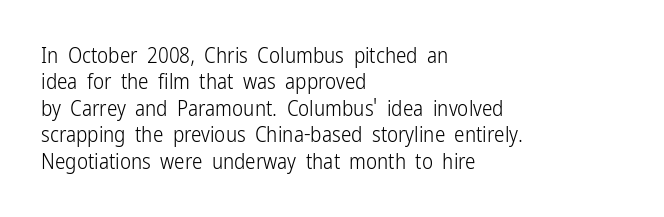
The rendering uses a moderate line-height, typical for paragraphs. Only glyphs here, with clear space below each row. The passage is arranged the way most books set body copy — flush left. Spacing between characters is what you'd get straight out of the box.
